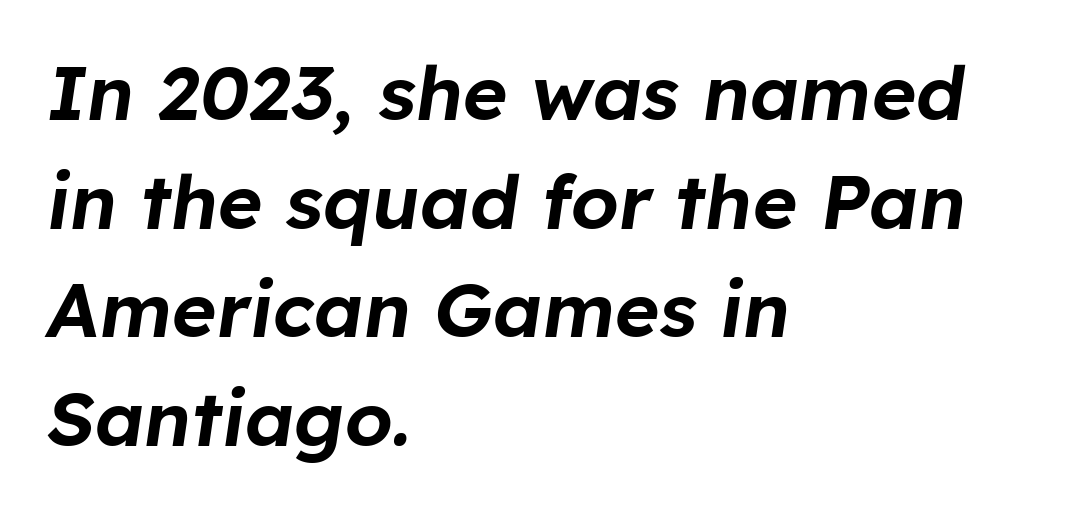
{"italic": "yes", "lean": "right", "slant_degrees": 8, "width": "normal", "stroke_contrast": "low", "x_height": "medium", "monospaced": "no", "underline": "no", "align": "left", "line_spacing": "normal", "line_spacing_ratio": 1.43, "letter_spacing": "normal", "letter_spacing_em": 0.0, "glyph_px": 76}
